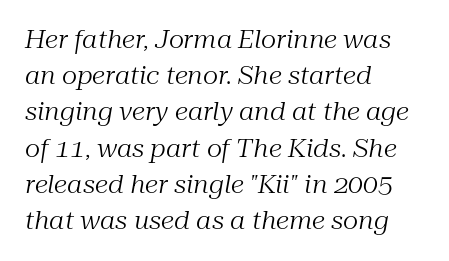
No chunkiness to these letters — they're not bold. You can tell it's italic because the verticals aren't actually vertical. Honestly, the row spacing looks completely unremarkable. Tracking here is standard; glyphs follow each other at the usual distance. Each row of text sits above clean, open space. The passage is arranged the way most books set body copy — flush left.
